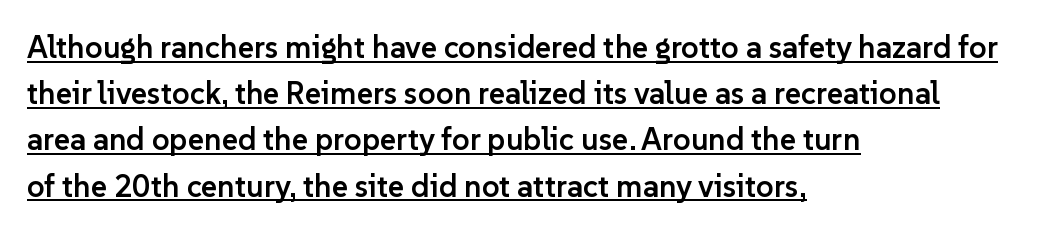
Q: Is the text bold? A: Semi-bold.
Q: Is the text italic (slanted)? A: No, it is upright.
Q: Is the typeface a serif or a sans-serif typeface? A: Sans-serif.
Q: Is the text underlined? A: Yes.
Q: How is the paragraph aligned? A: Left-aligned.
Q: Is the spacing between letters normal or unusually wide? A: Normal.
Q: Is the spacing between lines tight, normal or loose? A: Normal.
Q: Width (condensed, normal, or wide)? A: Normal.
Q: Stroke contrast? A: Low.
Q: x-height? A: Medium.
Q: Monospaced? A: No.
